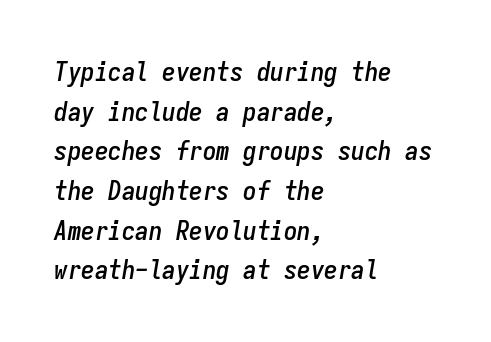
{"italic": "yes", "lean": "right", "slant_degrees": 9, "underline": "no", "align": "left", "line_spacing": "normal", "line_spacing_ratio": 1.47, "letter_spacing": "normal", "letter_spacing_em": 0.0, "glyph_px": 27}
